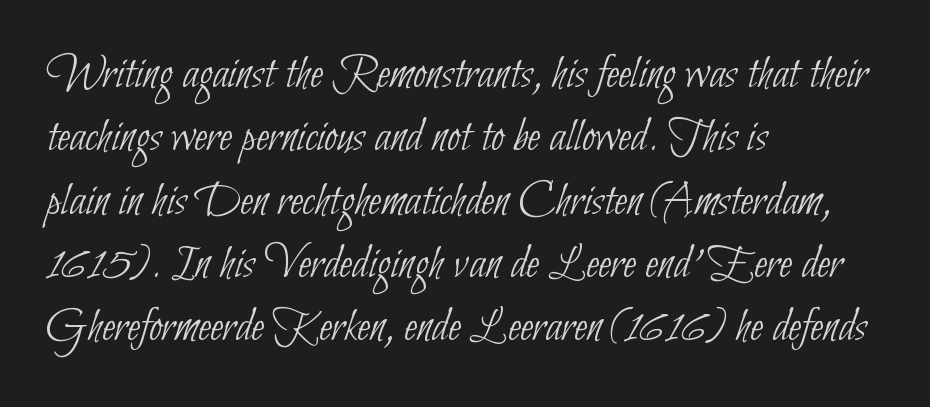
Q: Is the text bold? A: No.
Q: Is the typeface a serif or a sans-serif typeface? A: Sans-serif.
Q: Is the text underlined? A: No.
Q: How is the paragraph aligned? A: Left-aligned.
Q: Is the spacing between letters normal or unusually wide? A: Normal.
Q: Is the spacing between lines tight, normal or loose? A: Normal.
Q: Width (condensed, normal, or wide)? A: Condensed.
Q: Stroke contrast? A: Low.
Q: x-height? A: Small.
Q: Monospaced? A: No.
